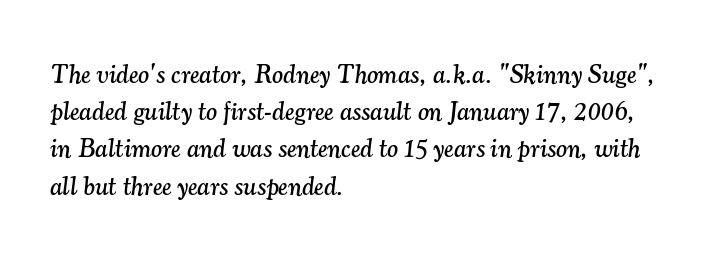
The rendering uses a moderate line-height, typical for paragraphs. This rendering features lettering with no underline. The tracking reads as untouched default to a designer's eye. These lines were composed using italics. The setting favours the left margin, as ordinary paragraphs usually do.
